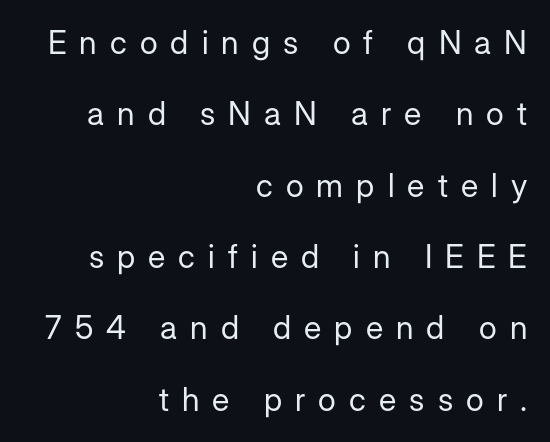
Q: Is the text bold? A: No.
Q: Is the text italic (slanted)? A: No, it is upright.
Q: Is the typeface a serif or a sans-serif typeface? A: Sans-serif.
Q: Is the text underlined? A: No.
Q: How is the paragraph aligned? A: Right-aligned.
Q: Is the spacing between letters normal or unusually wide? A: Unusually wide.
Q: Is the spacing between lines tight, normal or loose? A: Loose.
Q: Width (condensed, normal, or wide)? A: Normal.
Q: Stroke contrast? A: Low.
Q: x-height? A: Medium.
Q: Monospaced? A: No.
